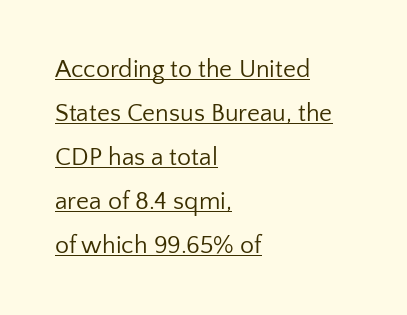
The image shows 25 px text type, upright; set left-aligned, line spacing 1.76x, normal letter spacing, underlined.
